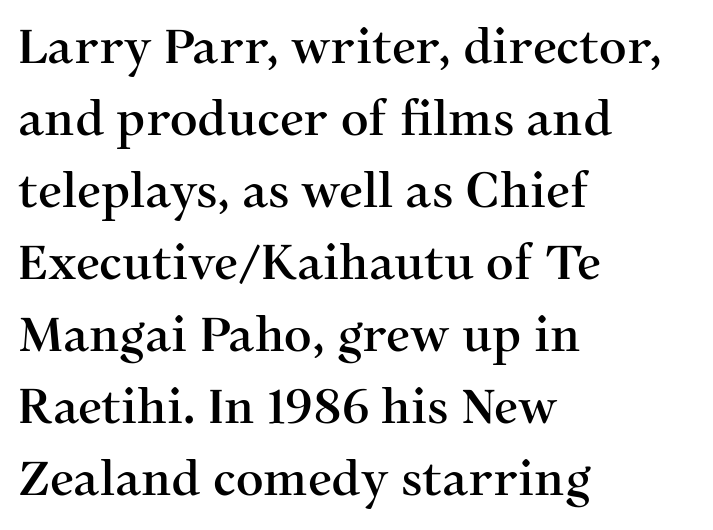
Q: Is the text italic (slanted)? A: No, it is upright.
Q: Is the typeface a serif or a sans-serif typeface? A: Serif.
Q: Is the text underlined? A: No.
Q: How is the paragraph aligned? A: Left-aligned.
Q: Is the spacing between letters normal or unusually wide? A: Normal.
Q: Is the spacing between lines tight, normal or loose? A: Normal.
Q: Width (condensed, normal, or wide)? A: Normal.
Q: Stroke contrast? A: Medium.
Q: x-height? A: Medium.
Q: Monospaced? A: No.
